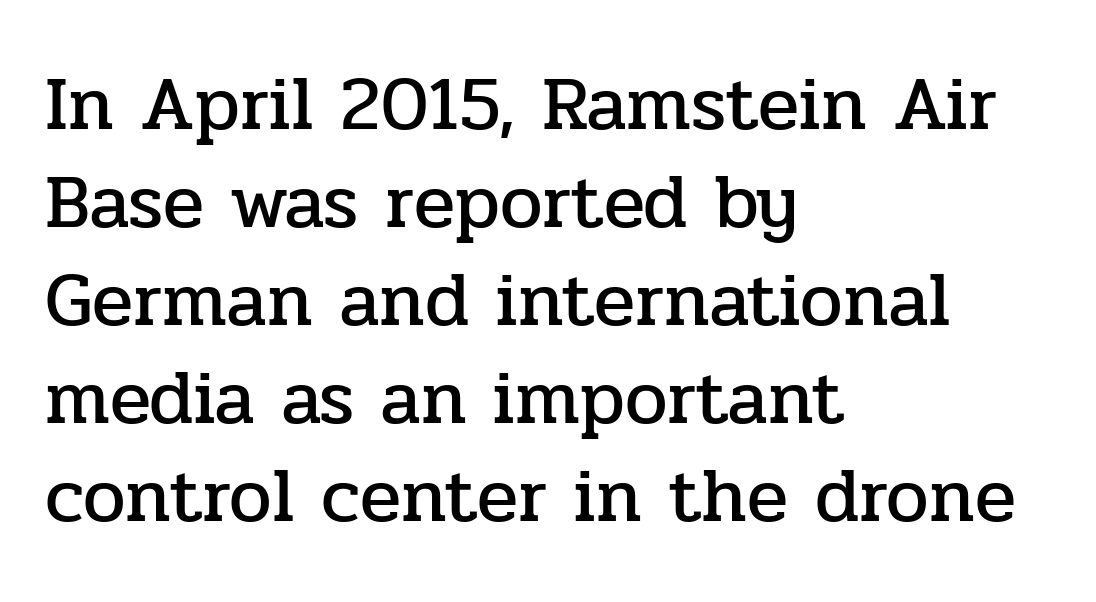
The image shows 76 px serif type, upright; set left-aligned, normal line spacing (1.29x), normal letter spacing, not underlined; low stroke contrast and a medium x-height.
